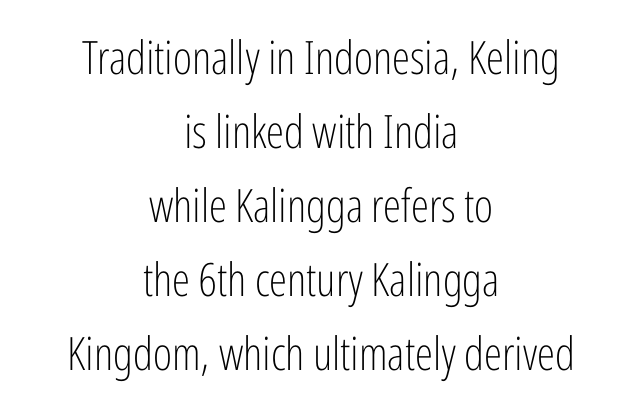
The typesetter chose a symmetrical, centered arrangement here. Nobody drew a line under any word here. Does the type have serifs? No, each stem ends abruptly. Posture: upright roman. The letters look calm and open, with moderate or lighter stems.
